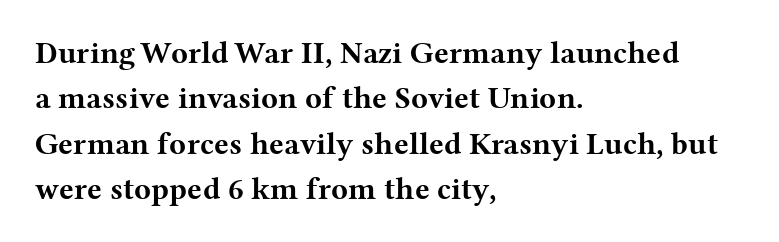
{"serif": "yes", "italic": "no", "bold": "yes", "weight": "bold", "width": "wide", "stroke_contrast": "medium", "x_height": "medium", "monospaced": "no", "underline": "no", "align": "left", "line_spacing": "normal", "line_spacing_ratio": 1.46, "letter_spacing": "normal", "letter_spacing_em": 0.0, "glyph_px": 31}
